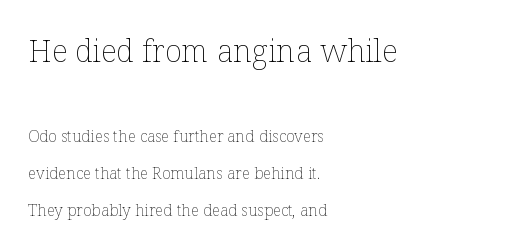
The face used here is rendered with its standard letterfit. Each row of text sits above clean, open space. Each letter keeps its own natural width here, so spacing adapts to shape. A student would call this left alignment; a typographer would say flush left, rag right.
